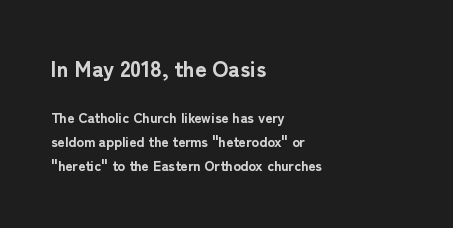
The image shows 22 px bold type, upright; set left-aligned, line spacing 1.71x, normal letter spacing, not underlined; the first (top) block is 1.57x larger.
